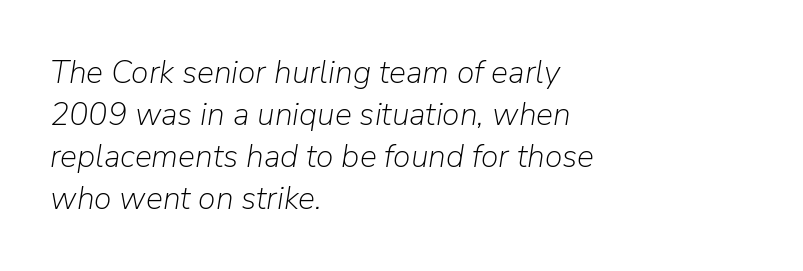
Q: Is the text bold? A: No.
Q: Is the text italic (slanted)? A: Yes, it leans right by about 9 degrees.
Q: Is the text underlined? A: No.
Q: How is the paragraph aligned? A: Left-aligned.
Q: Is the spacing between letters normal or unusually wide? A: Normal.
Q: Is the spacing between lines tight, normal or loose? A: Normal.
Q: Width (condensed, normal, or wide)? A: Normal.
Q: Stroke contrast? A: Low.
Q: x-height? A: Medium.
Q: Monospaced? A: No.
